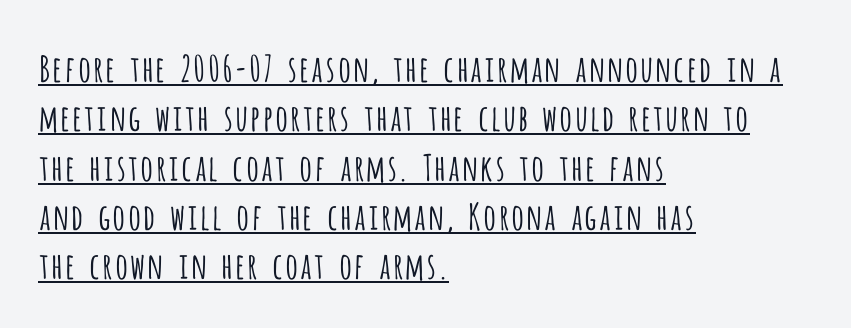
{"serif": "no", "italic": "no", "bold": "no", "weight": "light", "width": "condensed", "stroke_contrast": "low", "x_height": "large", "monospaced": "no", "underline": "yes", "align": "left", "line_spacing": "normal", "line_spacing_ratio": 1.37, "letter_spacing": "normal", "letter_spacing_em": 0.0, "glyph_px": 36}
